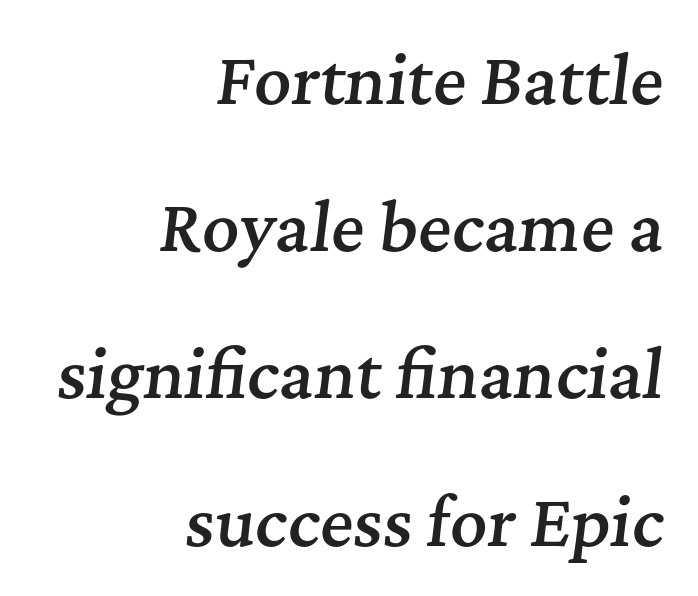
The image shows 64 px semibold serif type, italic (leaning right); set right-aligned, loose line spacing (2.3x), normal letter spacing, not underlined; medium stroke contrast and a medium x-height.
